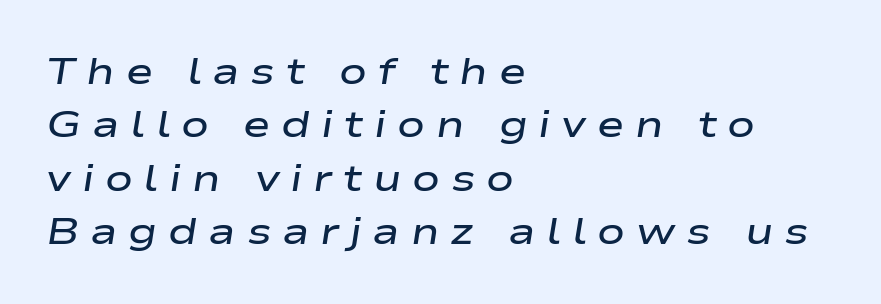
The image shows 37 px semibold, wide type, italic (leaning right); set left-aligned, normal line spacing (1.44x), unusually wide letter spacing (+0.29 em), not underlined; low stroke contrast and a medium x-height.
